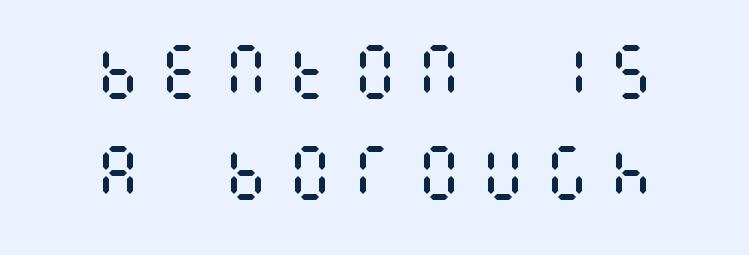
{"italic": "no", "bold": "no", "weight": "regular", "width": "condensed", "stroke_contrast": "medium", "x_height": "large", "underline": "no", "align": "center", "line_spacing": "normal", "line_spacing_ratio": 1.68, "letter_spacing": "wide", "letter_spacing_em": 0.27, "glyph_px": 60}
